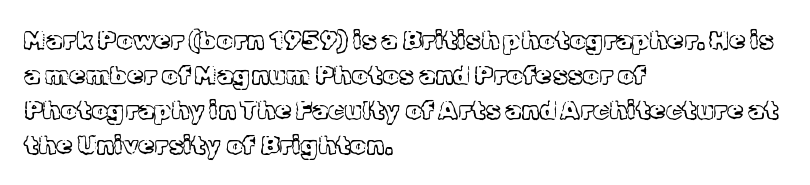
The image shows 26 px text type, upright; set left-aligned, normal line spacing (1.34x), normal letter spacing, not underlined.
